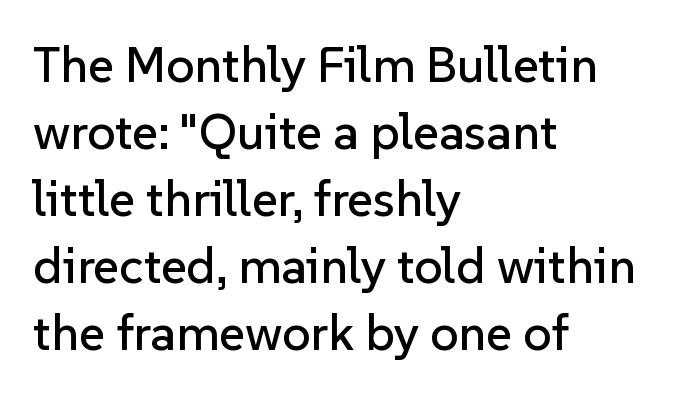
The image shows 50 px sans-serif type, upright; set left-aligned, normal line spacing (1.34x), normal letter spacing, not underlined; low stroke contrast and a medium x-height.
